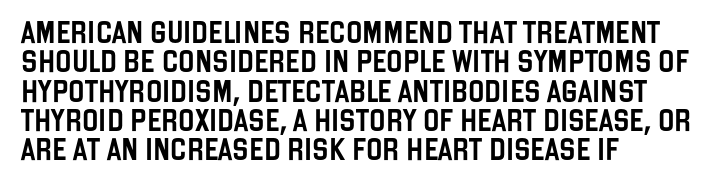
Q: Is the text italic (slanted)? A: No, it is upright.
Q: Is the text underlined? A: No.
Q: How is the paragraph aligned? A: Left-aligned.
Q: Is the spacing between letters normal or unusually wide? A: Normal.
Q: Is the spacing between lines tight, normal or loose? A: Normal.
